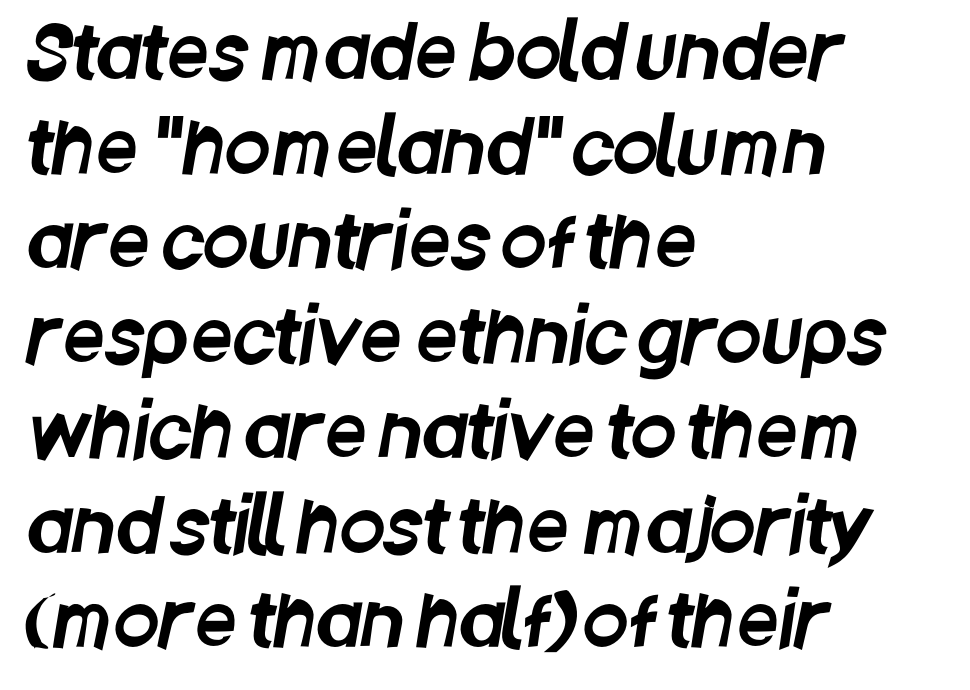
{"serif": "no", "width": "condensed", "stroke_contrast": "low", "x_height": "large", "monospaced": "no", "underline": "no", "align": "left", "line_spacing": "normal", "line_spacing_ratio": 1.28, "letter_spacing": "normal", "letter_spacing_em": 0.0, "glyph_px": 74}
